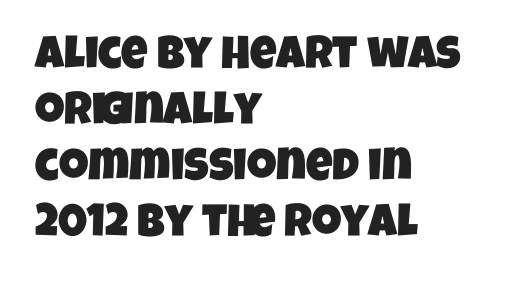
The image shows 46 px condensed sans-serif type; set left-aligned, line spacing 1.22x, normal letter spacing, not underlined; low stroke contrast and a large x-height.
